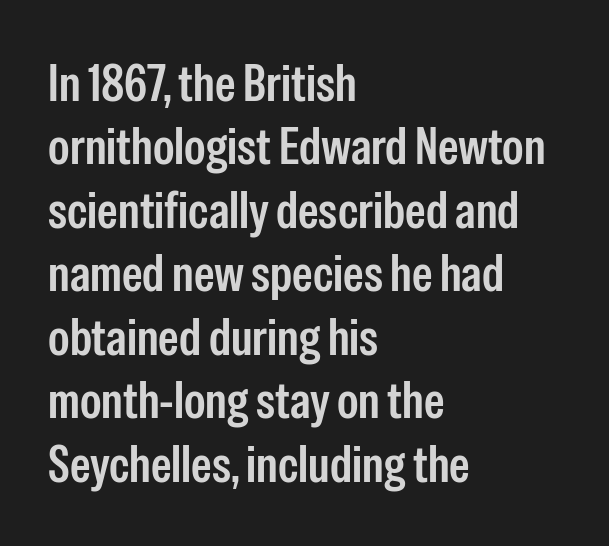
{"serif": "no", "italic": "no", "bold": "semi", "weight": "semibold", "width": "condensed", "stroke_contrast": "low", "x_height": "medium", "monospaced": "no", "underline": "no", "align": "left", "line_spacing_ratio": 1.22, "letter_spacing": "normal", "letter_spacing_em": 0.0, "glyph_px": 52}
